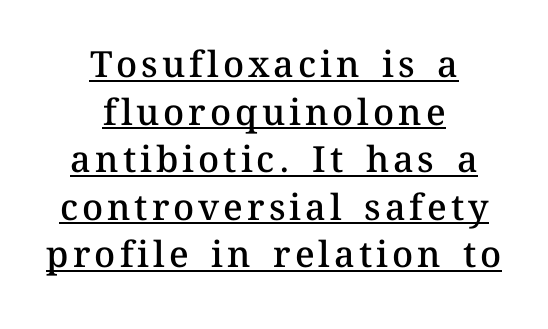
Q: Is the text bold? A: Semi-bold.
Q: Is the text italic (slanted)? A: No, it is upright.
Q: Is the text underlined? A: Yes.
Q: How is the paragraph aligned? A: Centered.
Q: Is the spacing between lines tight, normal or loose? A: Normal.
Q: Width (condensed, normal, or wide)? A: Normal.
Q: Stroke contrast? A: Medium.
Q: x-height? A: Medium.
Q: Monospaced? A: No.
